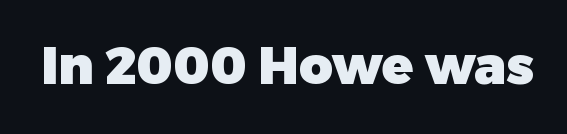
{"serif": "no", "italic": "no", "bold": "yes", "weight": "heavy", "width": "normal", "stroke_contrast": "low", "x_height": "medium", "monospaced": "no", "underline": "no", "letter_spacing": "normal", "letter_spacing_em": 0.0, "glyph_px": 52}
